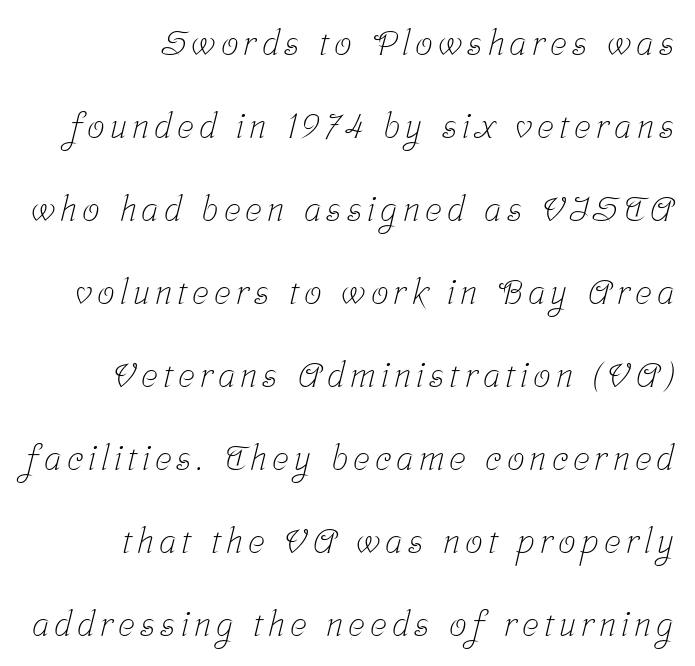
{"serif": "yes", "bold": "no", "weight": "light", "width": "condensed", "stroke_contrast": "low", "x_height": "medium", "monospaced": "no", "underline": "no", "align": "right", "line_spacing": "loose", "line_spacing_ratio": 2.37, "glyph_px": 35}
